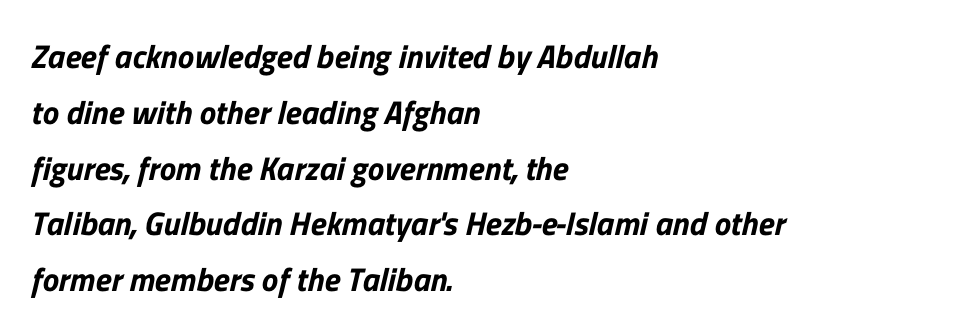
Tracking here is standard; glyphs follow each other at the usual distance. Varying glyph widths throughout — classic text-font behaviour. Descender tails drop into unmarked territory. Font category for this specimen: sans-serif. The compositor pushed each line to the left boundary.
